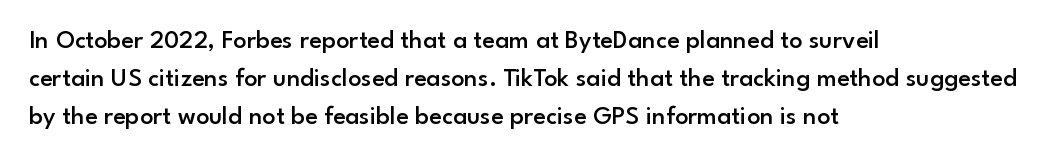
These lines keep a tight, regular rhythm from letter to letter. The rag falls on the right side of this text block. Glance below the letters and you will spot only blank space. Interline gaps are of average width in this sample.
